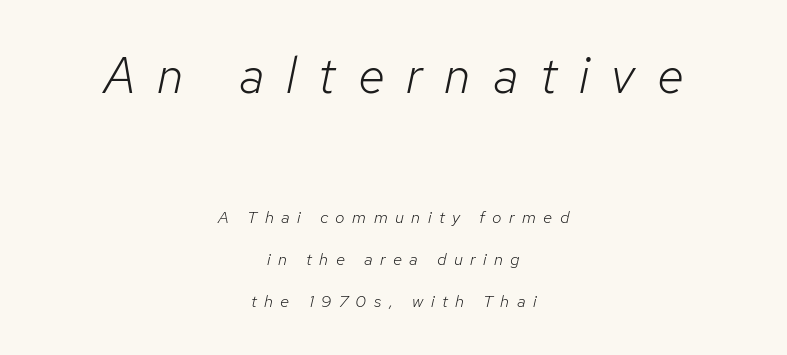
The passage shown is not bold in any degree. The axis of the letterforms is tilted away from vertical. This rendering widens character spacing well past its baseline value. A typesetter would call this leading open, well beyond the default. The letters advance in unequal steps, a hallmark of proportional type. Alignment: centered.
